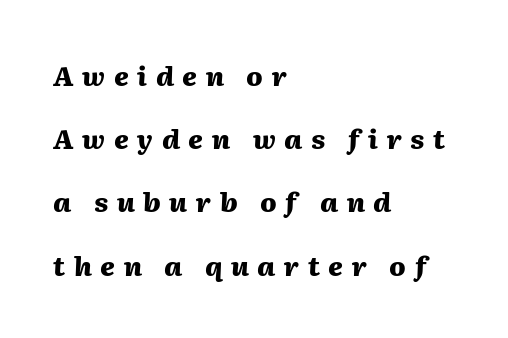
The image shows 27 px bold type, italic (leaning right); set left-aligned, loose line spacing (2.34x), unusually wide letter spacing (+0.32 em), not underlined.
